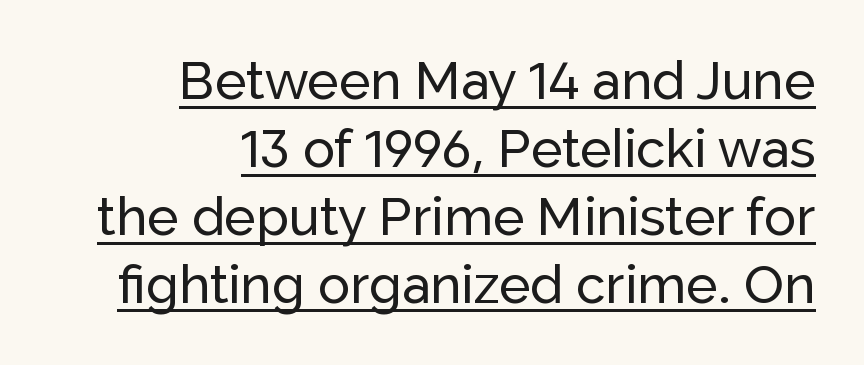
{"serif": "no", "italic": "no", "width": "normal", "stroke_contrast": "low", "x_height": "medium", "monospaced": "no", "underline": "yes", "align": "right", "line_spacing": "normal", "line_spacing_ratio": 1.28, "letter_spacing": "normal", "letter_spacing_em": 0.0, "glyph_px": 53}
